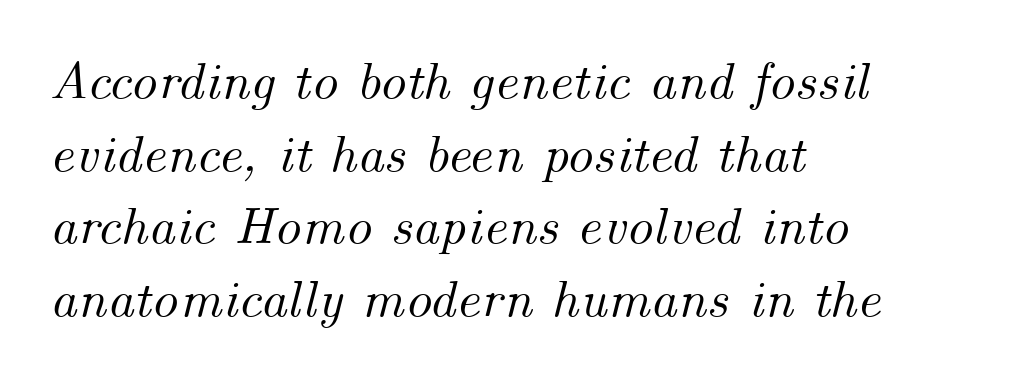
The image shows 53 px text type, italic (leaning right); set left-aligned, normal line spacing (1.37x), normal letter spacing, not underlined; medium stroke contrast and a small x-height.
